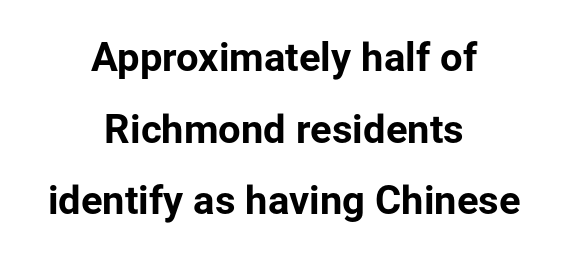
{"serif": "no", "italic": "no", "bold": "yes", "weight": "bold", "width": "normal", "stroke_contrast": "low", "x_height": "medium", "monospaced": "no", "underline": "no", "align": "center", "line_spacing_ratio": 1.79, "letter_spacing": "normal", "letter_spacing_em": 0.0, "glyph_px": 40}
